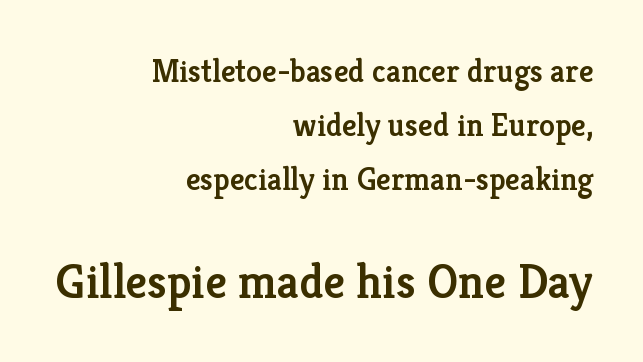
{"serif": "yes", "italic": "no", "bold": "semi", "weight": "semibold", "width": "normal", "stroke_contrast": "low", "x_height": "medium", "monospaced": "no", "underline": "no", "align": "right", "line_spacing": "normal", "line_spacing_ratio": 1.69, "letter_spacing": "normal", "letter_spacing_em": 0.0, "larger_block": "second", "size_ratio": 1.5, "glyph_px": 48}
